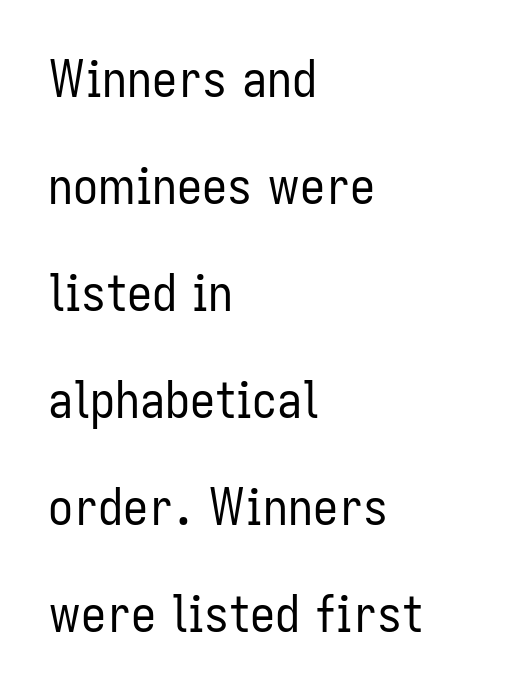
Descenders are the only things crossing below the line. Italic: no, the glyphs are upright roman. Weight: regular or lighter. No extra tracking has been applied to these lines. You can tell from the bare stems that sans-serif type was used.
